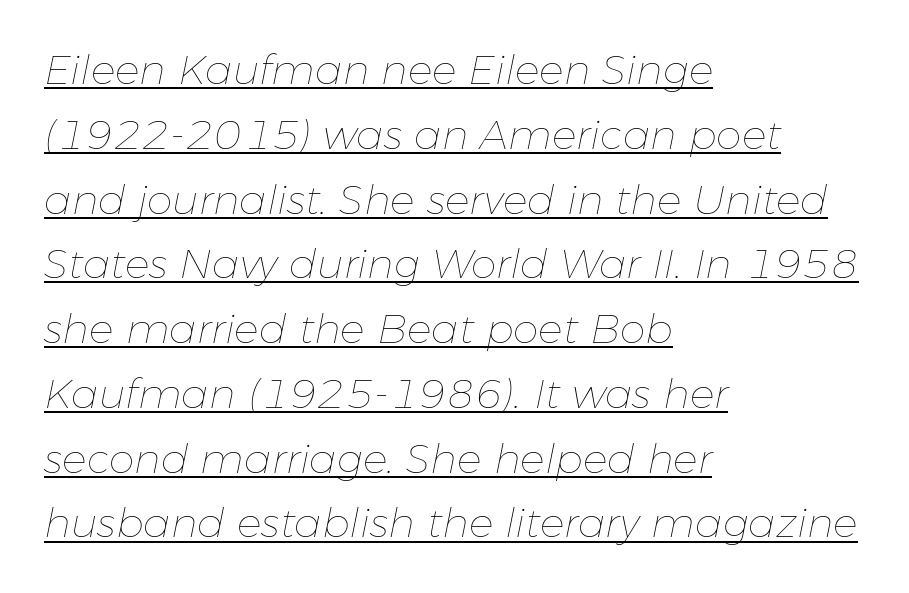
{"italic": "yes", "lean": "right", "slant_degrees": 11, "bold": "no", "weight": "thin", "width": "normal", "stroke_contrast": "low", "x_height": "medium", "monospaced": "no", "underline": "yes", "align": "left", "line_spacing": "normal", "line_spacing_ratio": 1.58, "letter_spacing": "normal", "letter_spacing_em": 0.0, "glyph_px": 41}
